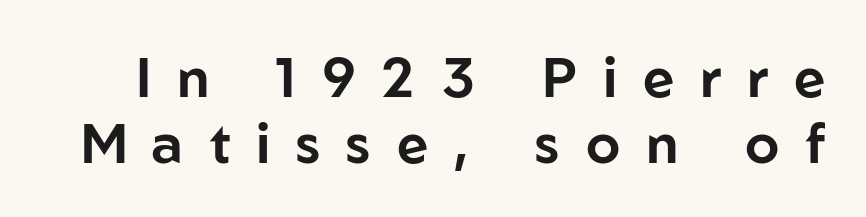
This sample uses an upright cut, with every glyph sitting square on the baseline. A typesetter would label this face a sans. Each row of text sits above clean, open space. Display-style spreading of the glyphs; the letterfit is very open. Do the characters align in a grid? No, the font is proportional.
